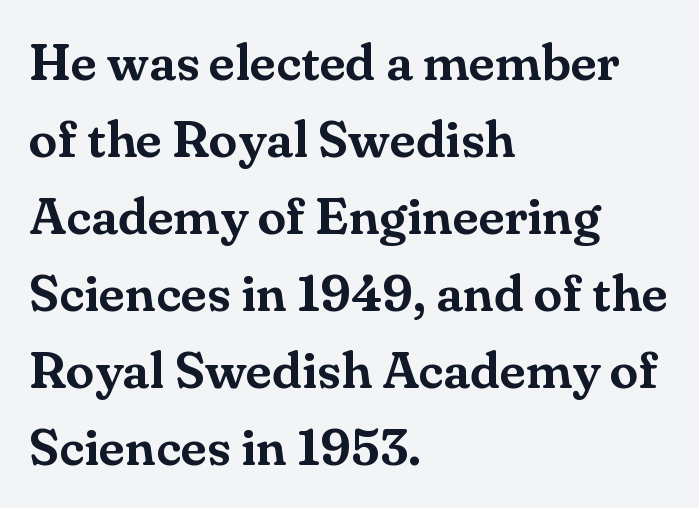
The letters advance in unequal steps, a hallmark of proportional type. A student would call this left alignment; a typographer would say flush left, rag right. Horizontal bands of white between lines are of average thickness. You could call the tracking neutral — neither tight nor loose. Words float on clear page, feet unadorned. Little horizontal feet cap the strokes, marking this as serif type.
